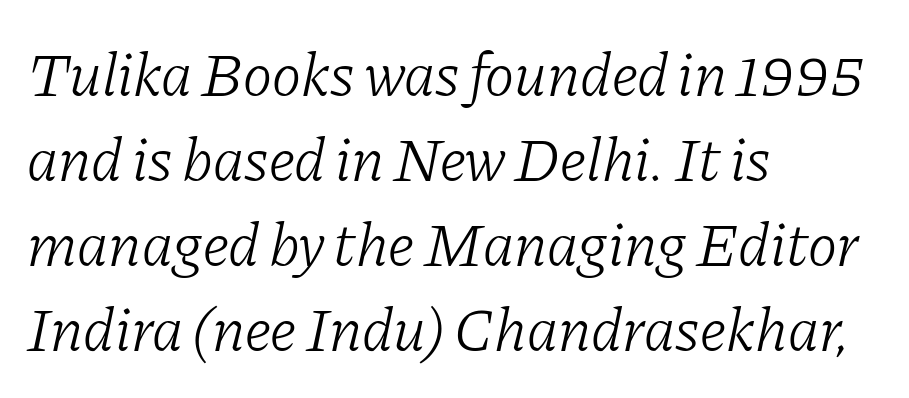
The image shows 62 px light serif type, italic (leaning right); set left-aligned, normal line spacing (1.37x), normal letter spacing, not underlined; low stroke contrast and a medium x-height.
